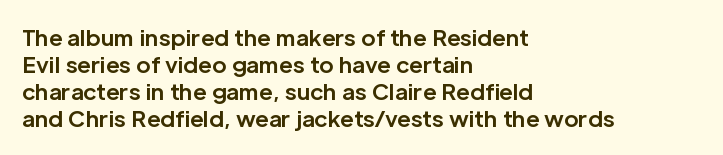
Q: Is the text bold? A: Yes.
Q: Is the text italic (slanted)? A: No, it is upright.
Q: Is the text underlined? A: No.
Q: How is the paragraph aligned? A: Left-aligned.
Q: Is the spacing between letters normal or unusually wide? A: Normal.
